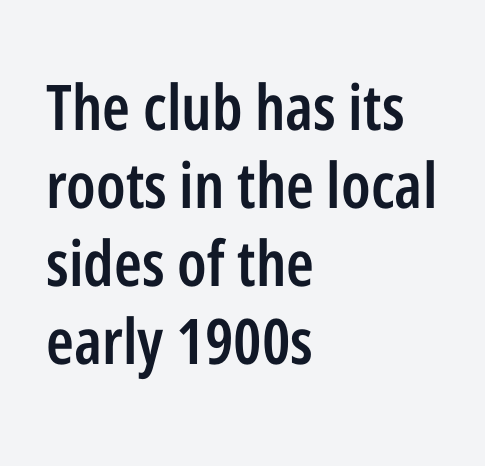
The foot of each line stays bare and open. The ragged edge is on the right, which tells us the setting is flush left. This is moderately heavy type, rendered in semibold. No extra tracking has been applied to these lines. Characters remain perfectly vertical along every line. This rendering employs a face without finishing strokes, i.e., a sans-serif.
